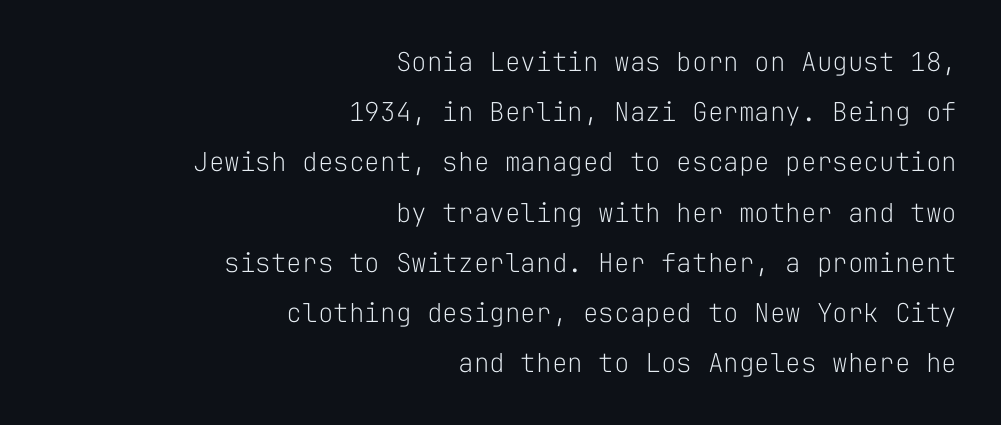
The space directly below the letters is spotless. Teacher's note: observe the even right margin — that is flush-right alignment. Notice the wide empty band between every row — that's loose leading. No letter is thick-stroked: the sample isn't bold. This rendering leaves character spacing at its baseline value. Notice how the stems are strictly vertical — no italics here.
